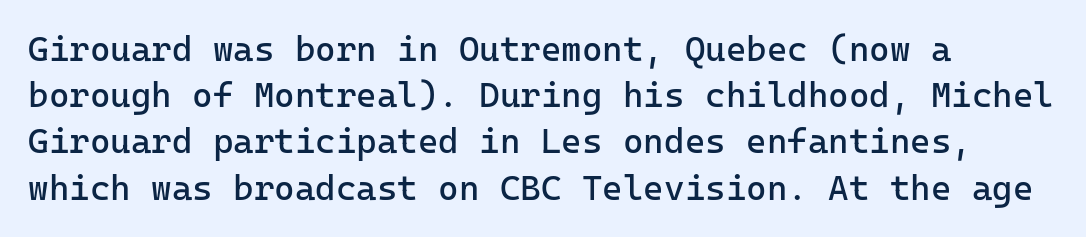
The image shows 35 px regular-weight sans-serif type, upright, monospaced; set left-aligned, normal line spacing (1.32x), normal letter spacing, not underlined; low stroke contrast and a medium x-height.
